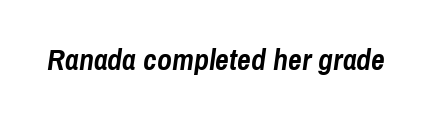
{"italic": "yes", "lean": "right", "slant_degrees": 8, "bold": "yes", "weight": "semibold", "width": "condensed", "stroke_contrast": "low", "x_height": "medium", "monospaced": "no", "underline": "no", "letter_spacing": "normal", "letter_spacing_em": 0.0, "glyph_px": 30}
